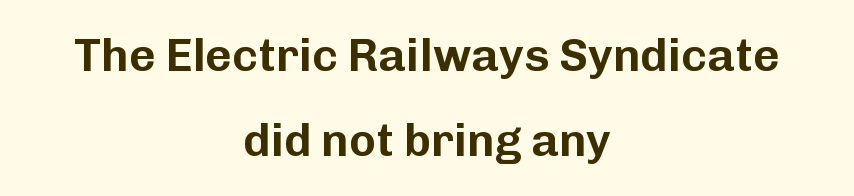
The image shows 46 px sans-serif type, upright; set centered, line spacing 1.85x, normal letter spacing, not underlined; low stroke contrast and a medium x-height.
